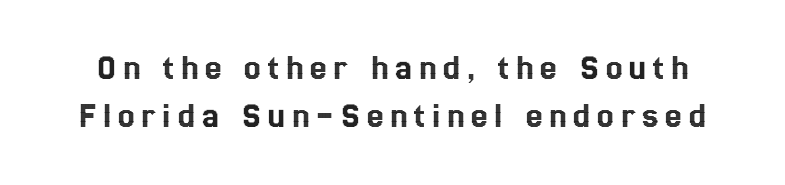
Q: Is the text italic (slanted)? A: No, it is upright.
Q: Is the text underlined? A: No.
Q: Is the spacing between lines tight, normal or loose? A: Normal.
Q: Width (condensed, normal, or wide)? A: Condensed.
Q: x-height? A: Medium.
Q: Monospaced? A: No.
